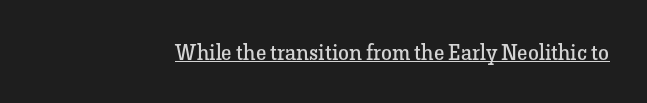
{"italic": "no", "bold": "no", "underline": "yes", "letter_spacing": "normal", "letter_spacing_em": 0.0, "glyph_px": 22}
